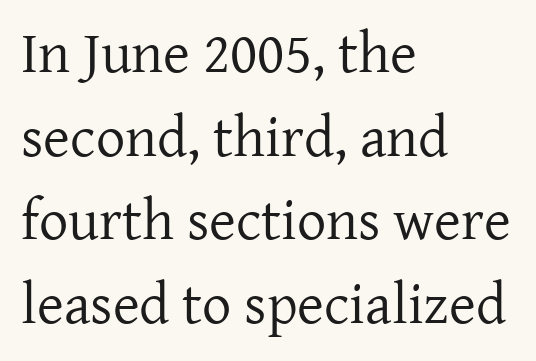
The image shows 58 px regular-weight serif type, upright; set left-aligned, normal line spacing (1.44x), normal letter spacing, not underlined; low stroke contrast and a medium x-height.
